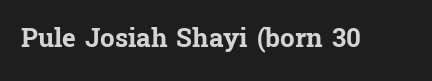
Q: Is the text bold? A: Yes.
Q: Is the text italic (slanted)? A: No, it is upright.
Q: Is the text underlined? A: No.
Q: Is the spacing between letters normal or unusually wide? A: Normal.
